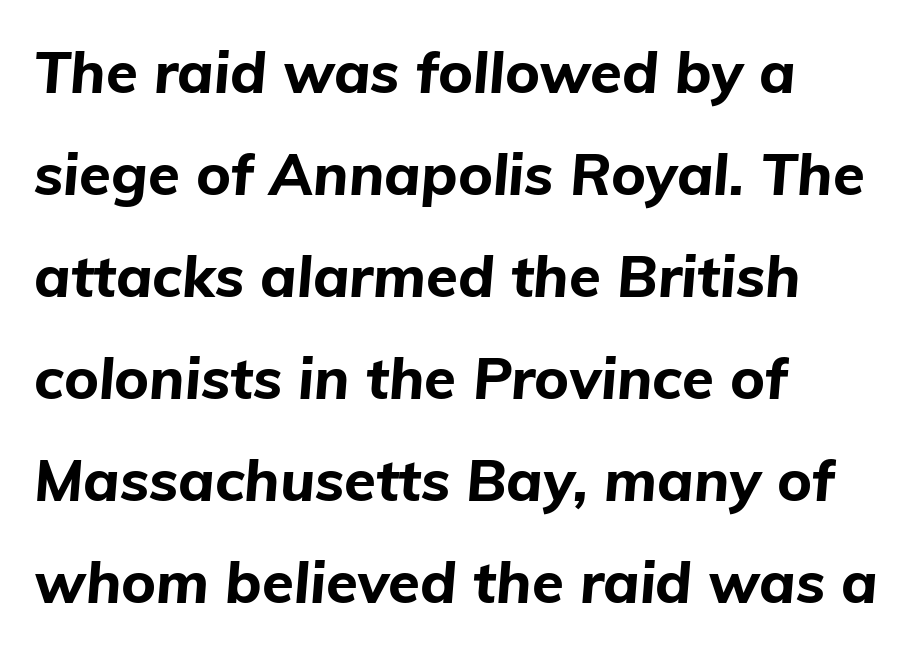
The letters sit at their default tracking, neither squeezed nor spread. It's the slanting kind of type. Is the type bold? Yes — the strokes are clearly thick and heavy. The words here are not underlined. The rendering uses natural spacing where letterforms have individual widths. The rendering anchors every line to the left-hand side.
